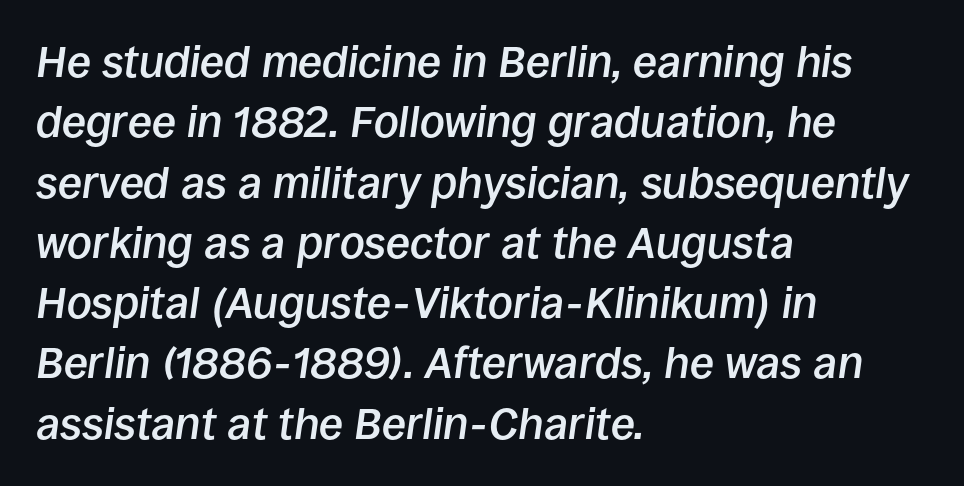
Q: Is the text bold? A: Semi-bold.
Q: Is the text italic (slanted)? A: Yes, it leans right by about 8 degrees.
Q: Is the text underlined? A: No.
Q: How is the paragraph aligned? A: Left-aligned.
Q: Is the spacing between letters normal or unusually wide? A: Normal.
Q: Is the spacing between lines tight, normal or loose? A: Normal.
Q: Width (condensed, normal, or wide)? A: Normal.
Q: Stroke contrast? A: Low.
Q: x-height? A: Large.
Q: Monospaced? A: No.
